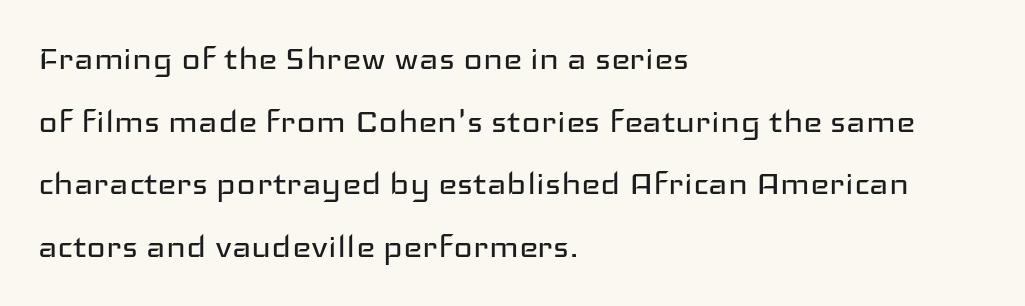
The image shows 41 px regular-weight, wide sans-serif type, upright; set left-aligned, normal line spacing (1.53x), normal letter spacing, not underlined; low stroke contrast and a medium x-height.
